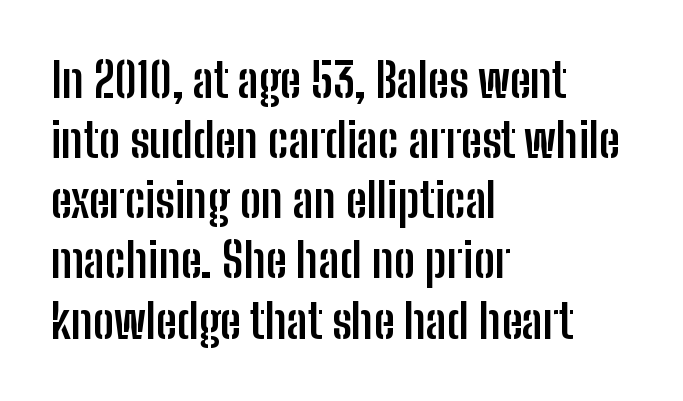
Q: Is the text bold? A: Yes.
Q: Is the text italic (slanted)? A: No, it is upright.
Q: Is the typeface a serif or a sans-serif typeface? A: Sans-serif.
Q: Is the text underlined? A: No.
Q: How is the paragraph aligned? A: Left-aligned.
Q: Is the spacing between letters normal or unusually wide? A: Normal.
Q: Is the spacing between lines tight, normal or loose? A: Normal.
Q: Width (condensed, normal, or wide)? A: Condensed.
Q: Stroke contrast? A: Low.
Q: x-height? A: Medium.
Q: Monospaced? A: No.
